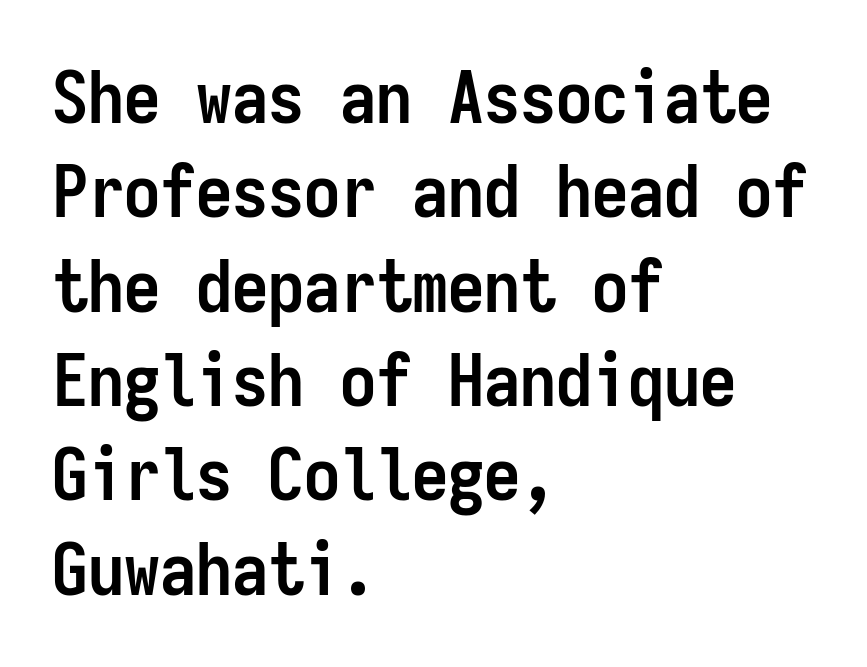
If you measured baseline to baseline, you'd find a middling distance. Short note: letters normally spaced. No italicization has been applied; the sample stays upright. The zone under the glyphs is completely vacant. If you drew a ruler down the left edge, every line would touch it.
